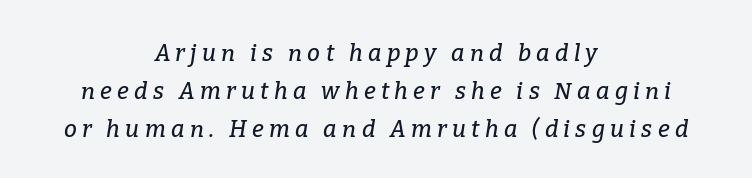
Q: Is the text italic (slanted)? A: Yes, it leans right by about 9 degrees.
Q: Is the text underlined? A: No.
Q: How is the paragraph aligned? A: Centered.
Q: Is the spacing between letters normal or unusually wide? A: Unusually wide.
Q: Is the spacing between lines tight, normal or loose? A: Normal.
